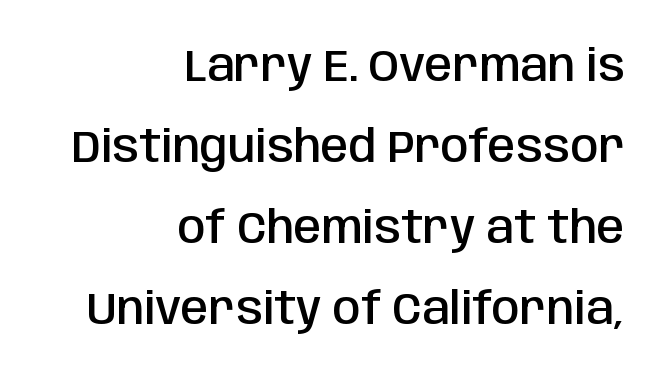
{"serif": "no", "italic": "no", "bold": "semi", "weight": "semibold", "width": "condensed", "stroke_contrast": "low", "x_height": "large", "monospaced": "no", "underline": "no", "align": "right", "line_spacing_ratio": 1.8, "letter_spacing": "normal", "letter_spacing_em": 0.0, "glyph_px": 45}
